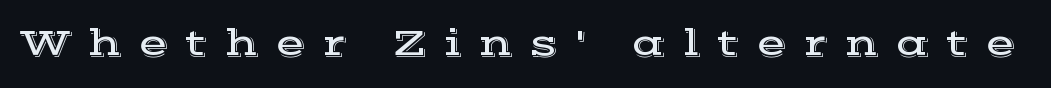
{"serif": "yes", "italic": "no", "width": "wide", "x_height": "medium", "monospaced": "no", "underline": "no", "letter_spacing": "wide", "letter_spacing_em": 0.42, "glyph_px": 39}
